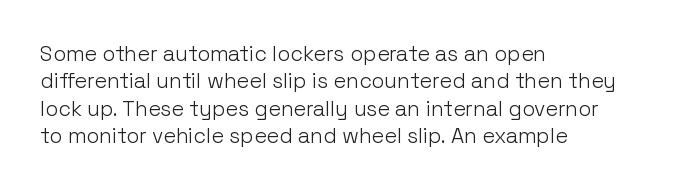
The image shows 21 px text type, upright; set left-aligned, normal line spacing (1.3x), normal letter spacing, not underlined.
